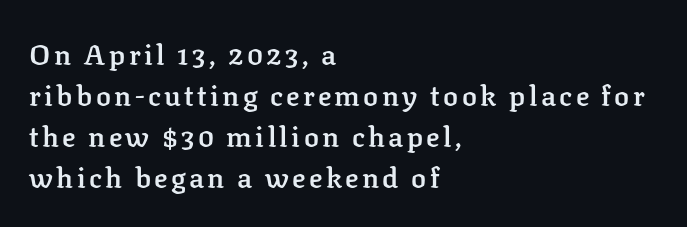
The image shows 28 px semibold serif type, upright; set left-aligned, normal line spacing (1.47x), not underlined; low stroke contrast and a medium x-height.
